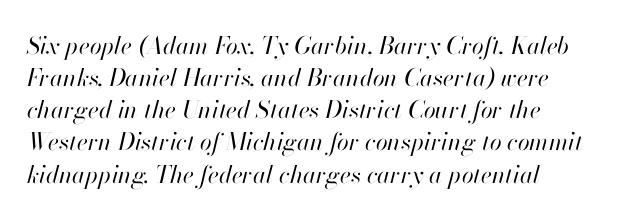
{"italic": "yes", "lean": "right", "slant_degrees": 13, "bold": "no", "underline": "no", "align": "left", "line_spacing": "normal", "line_spacing_ratio": 1.34, "letter_spacing": "normal", "letter_spacing_em": 0.0, "glyph_px": 24}
